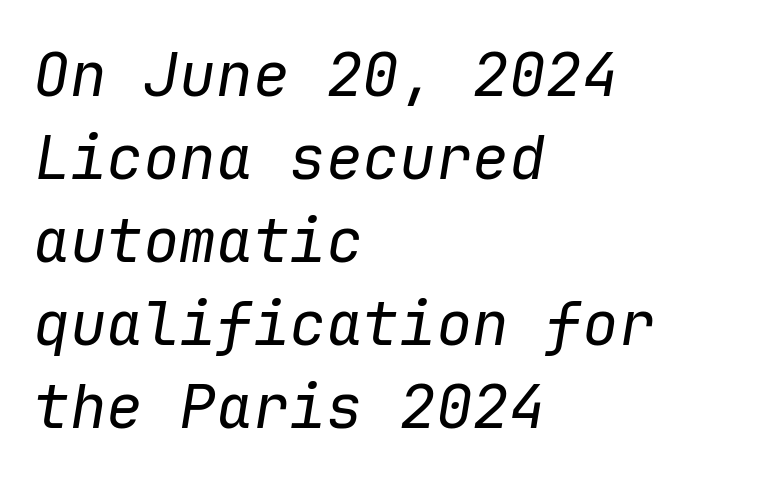
The image shows 61 px regular-weight type, italic (leaning right), monospaced; set left-aligned, normal line spacing (1.36x), normal letter spacing, not underlined; low stroke contrast and a medium x-height.
